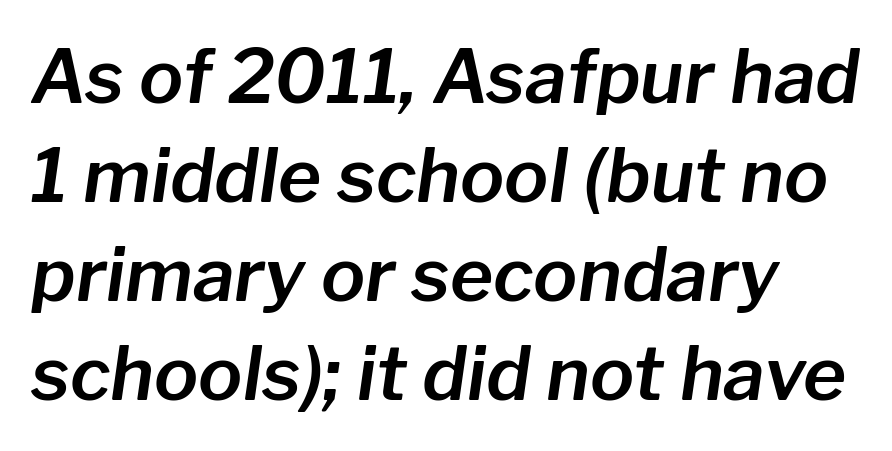
{"italic": "yes", "lean": "right", "slant_degrees": 8, "width": "normal", "stroke_contrast": "low", "x_height": "medium", "monospaced": "no", "underline": "no", "line_spacing": "normal", "line_spacing_ratio": 1.34, "letter_spacing": "normal", "letter_spacing_em": 0.0, "glyph_px": 74}
